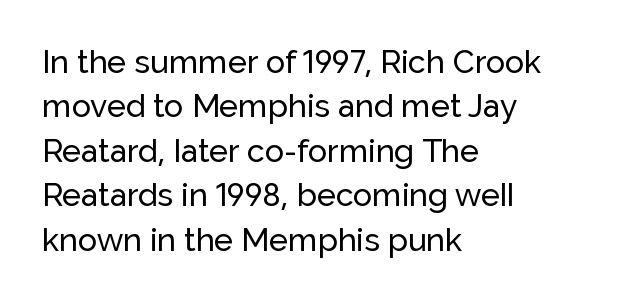
This sample has the flowing, uneven cadence of proportional lettering. A sans-serif font was chosen for this passage. A classic flush-left, rag-right setting is used for this passage. Posture: vertical. Honestly, the letter spacing is just normal — you wouldn't notice it.
